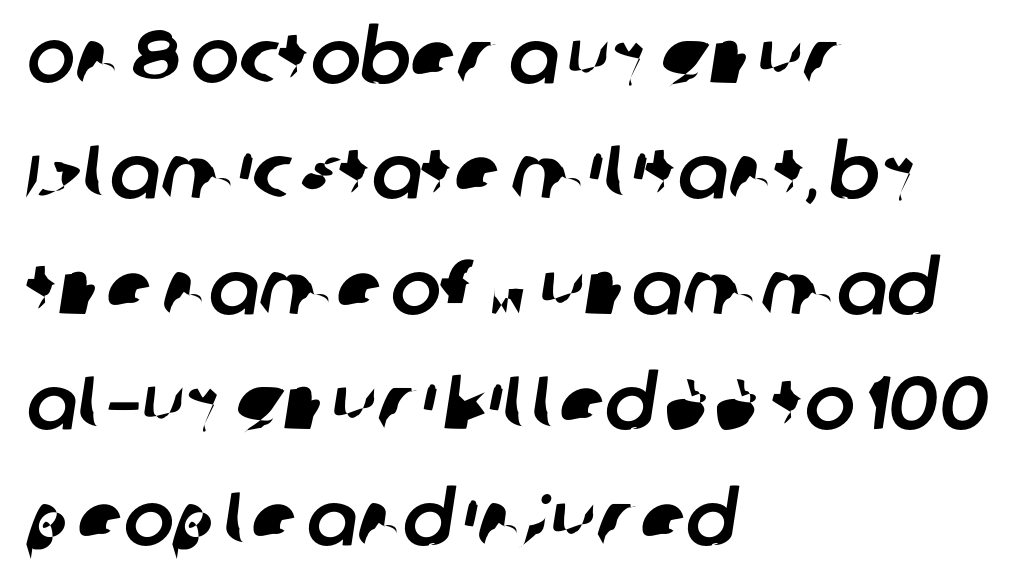
Just letters on the line, the space beneath them empty. Vertical spacing — default. Left-aligned paragraph, ragged on the right. There is no visible air inserted between adjacent glyphs.
